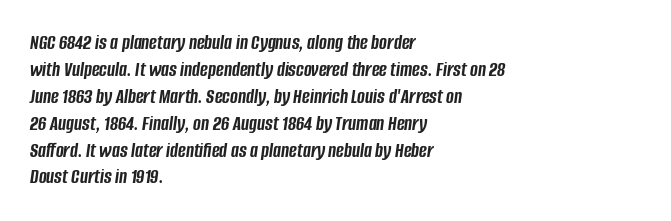
The image shows 21 px bold type, italic (leaning right); set left-aligned, normal line spacing (1.28x), normal letter spacing, not underlined.
